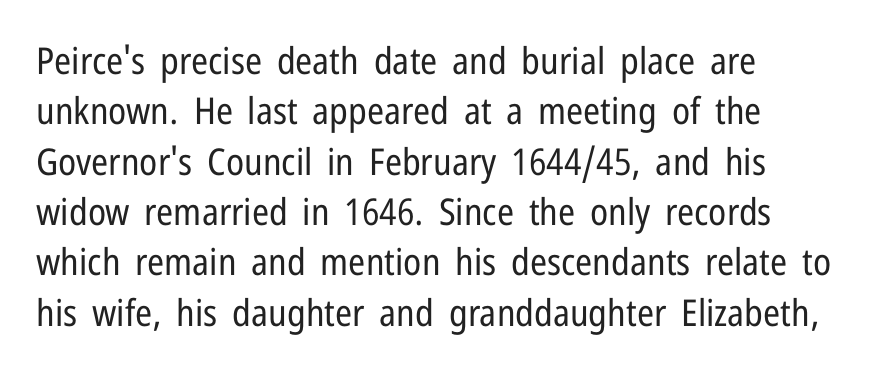
Q: Is the text bold? A: No.
Q: Is the text italic (slanted)? A: No, it is upright.
Q: Is the typeface a serif or a sans-serif typeface? A: Sans-serif.
Q: Is the text underlined? A: No.
Q: How is the paragraph aligned? A: Left-aligned.
Q: Is the spacing between letters normal or unusually wide? A: Normal.
Q: Is the spacing between lines tight, normal or loose? A: Normal.
Q: Width (condensed, normal, or wide)? A: Condensed.
Q: Stroke contrast? A: Low.
Q: x-height? A: Medium.
Q: Monospaced? A: No.
